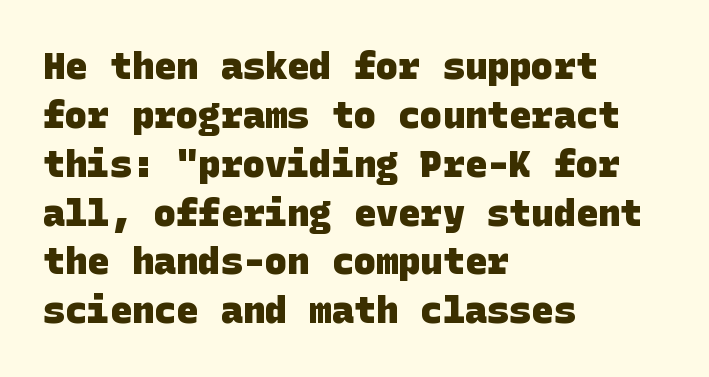
{"serif": "no", "bold": "yes", "weight": "heavy", "width": "normal", "stroke_contrast": "low", "x_height": "large", "underline": "no", "align": "left", "line_spacing": "normal", "line_spacing_ratio": 1.32, "letter_spacing": "normal", "letter_spacing_em": 0.0, "glyph_px": 37}
